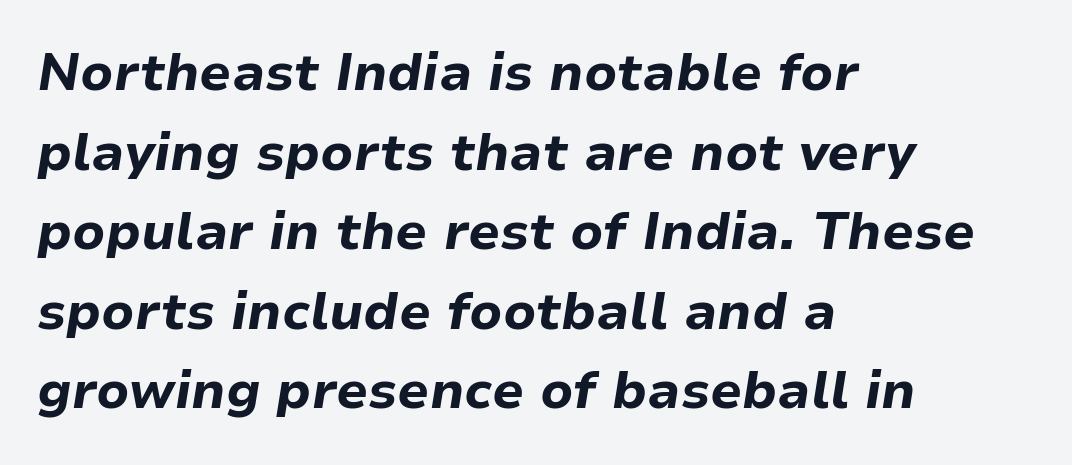
The image shows 52 px bold type, italic (leaning right); set left-aligned, normal line spacing (1.53x), normal letter spacing, not underlined; low stroke contrast and a medium x-height.
